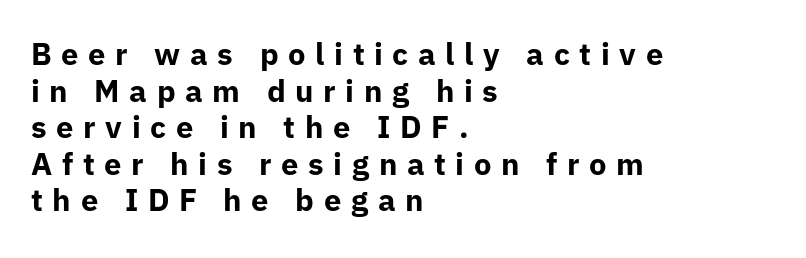
{"serif": "no", "italic": "no", "bold": "yes", "weight": "bold", "width": "normal", "stroke_contrast": "low", "x_height": "medium", "monospaced": "no", "underline": "no", "align": "left", "line_spacing_ratio": 1.18, "letter_spacing": "wide", "letter_spacing_em": 0.31, "glyph_px": 31}
